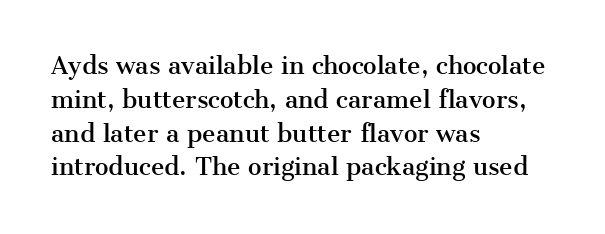
Q: Is the text italic (slanted)? A: No, it is upright.
Q: Is the text underlined? A: No.
Q: How is the paragraph aligned? A: Left-aligned.
Q: Is the spacing between letters normal or unusually wide? A: Normal.
Q: Is the spacing between lines tight, normal or loose? A: Normal.
